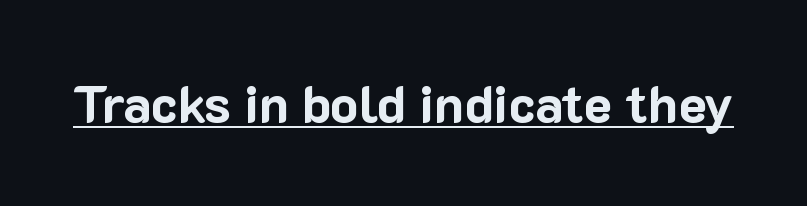
Q: Is the text bold? A: Yes.
Q: Is the text italic (slanted)? A: No, it is upright.
Q: Is the typeface a serif or a sans-serif typeface? A: Sans-serif.
Q: Is the text underlined? A: Yes.
Q: Is the spacing between letters normal or unusually wide? A: Normal.
Q: Width (condensed, normal, or wide)? A: Normal.
Q: Stroke contrast? A: Low.
Q: x-height? A: Medium.
Q: Monospaced? A: No.
